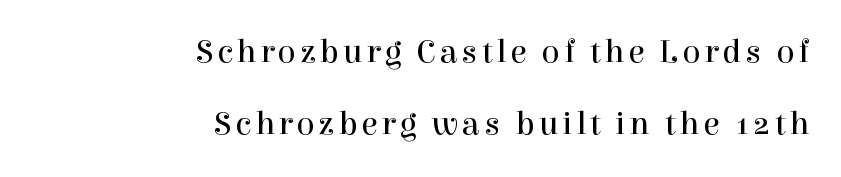
Spacing verdict: proportional, widths tailored to each character. Check the space under the baseline: it is left empty. A roman cut, with each character standing at attention. The type family on display is of the serif kind. Successive baselines arrive slowly, with a big drop between each. The lines in this sample share a right terminus and differ only in where they begin.
